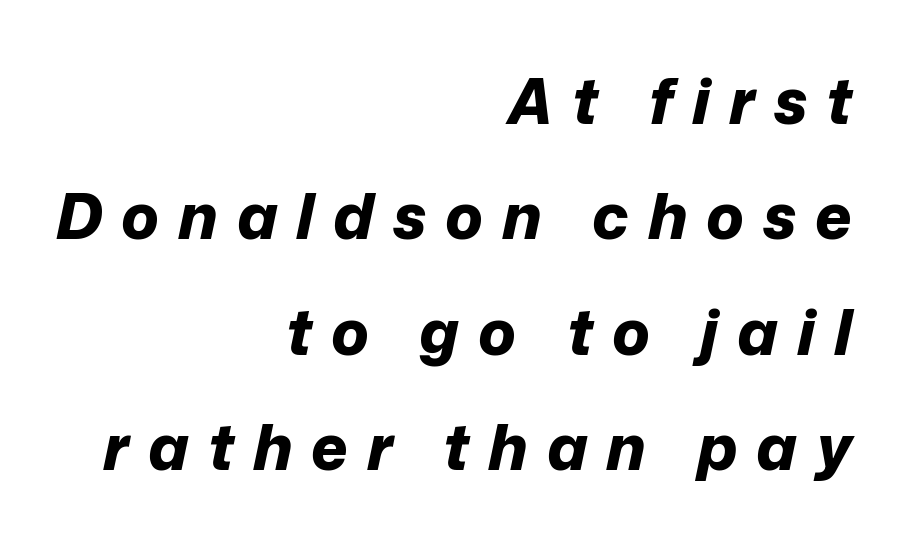
Q: Is the text bold? A: Yes.
Q: Is the text italic (slanted)? A: Yes, it leans right by about 12 degrees.
Q: Is the text underlined? A: No.
Q: How is the paragraph aligned? A: Right-aligned.
Q: Is the spacing between letters normal or unusually wide? A: Unusually wide.
Q: Width (condensed, normal, or wide)? A: Normal.
Q: Stroke contrast? A: Low.
Q: x-height? A: Medium.
Q: Monospaced? A: No.
